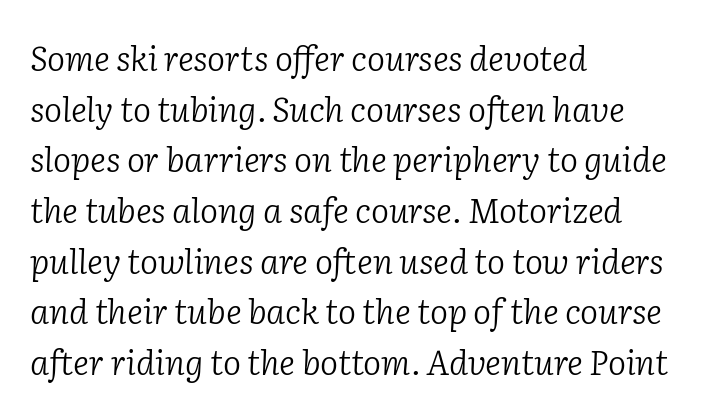
The gaps between neighbouring characters are ordinary and unremarkable. Each new line begins a customary step beneath the previous one. The weight tops out at a normal text grade. Underlining? Definitely not there. Quick note: italic.
